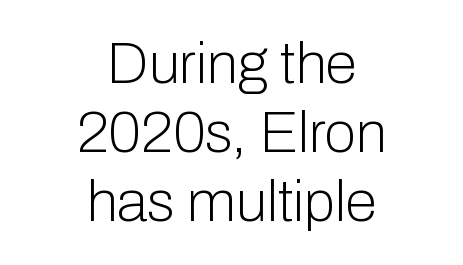
The typesetting does not lean heavy: it is not bold. Only glyphs here, with clear space below each row. These lines are rendered in a variable-pitch font. Observe the ordinary spacing: letters are neighbours, not strangers.
